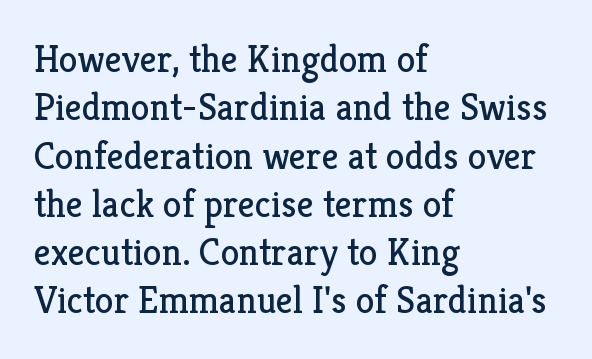
Q: Is the text bold? A: No.
Q: Is the text italic (slanted)? A: No, it is upright.
Q: Is the typeface a serif or a sans-serif typeface? A: Serif.
Q: Is the text underlined? A: No.
Q: How is the paragraph aligned? A: Left-aligned.
Q: Is the spacing between letters normal or unusually wide? A: Normal.
Q: Is the spacing between lines tight, normal or loose? A: Normal.
Q: Width (condensed, normal, or wide)? A: Normal.
Q: Stroke contrast? A: Low.
Q: x-height? A: Medium.
Q: Monospaced? A: No.
